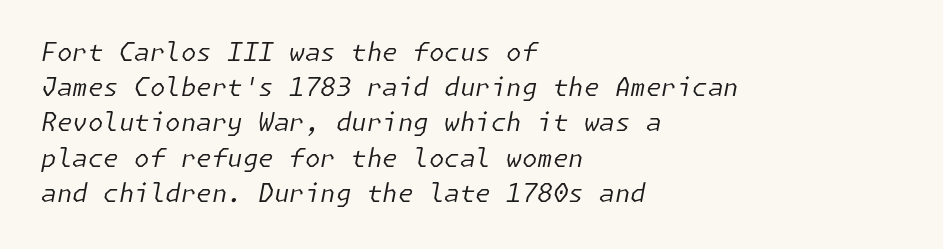
The specimen reads as italic at a glance. Glance below the letters and you will spot only blank space. The setting favours the left margin, as ordinary paragraphs usually do. Leading: standard. Counters stay open thanks to moderate or lighter strokes. Students, note that the glyphs here touch the page at normal intervals.
